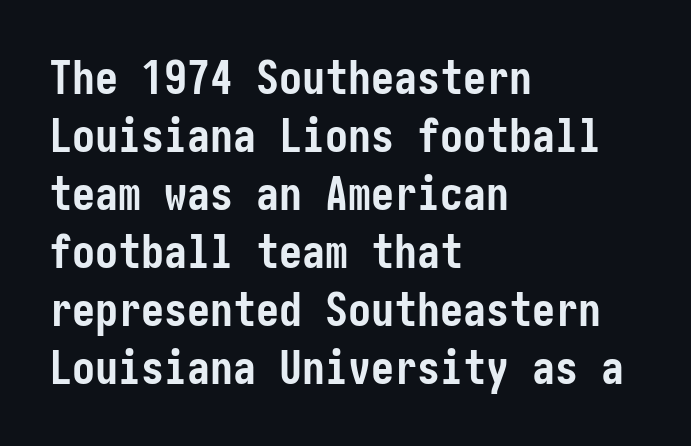
{"serif": "no", "italic": "no", "bold": "yes", "weight": "semibold", "width": "condensed", "stroke_contrast": "low", "x_height": "medium", "underline": "no", "align": "left", "line_spacing": "normal", "line_spacing_ratio": 1.26, "letter_spacing": "normal", "letter_spacing_em": 0.0, "glyph_px": 46}
